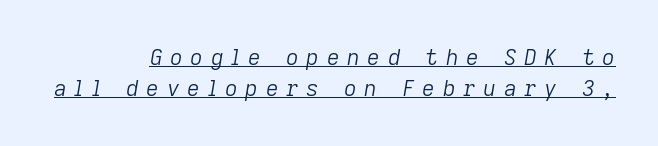
Q: Is the text bold? A: No.
Q: Is the text italic (slanted)? A: Yes, it leans right by about 9 degrees.
Q: Is the text underlined? A: Yes.
Q: How is the paragraph aligned? A: Right-aligned.
Q: Is the spacing between letters normal or unusually wide? A: Unusually wide.
Q: Is the spacing between lines tight, normal or loose? A: Normal.
